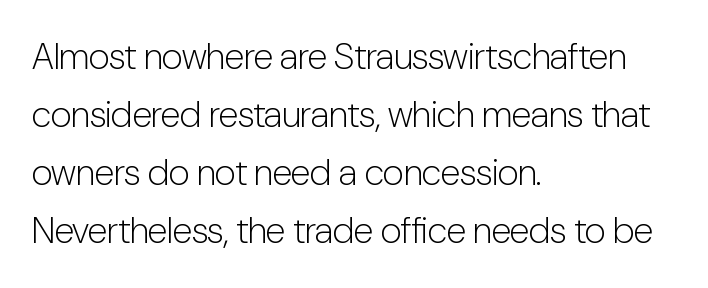
{"serif": "no", "italic": "no", "bold": "no", "weight": "light", "width": "condensed", "stroke_contrast": "low", "x_height": "medium", "monospaced": "no", "underline": "no", "align": "left", "line_spacing": "normal", "line_spacing_ratio": 1.57, "letter_spacing": "normal", "letter_spacing_em": 0.0, "glyph_px": 37}
